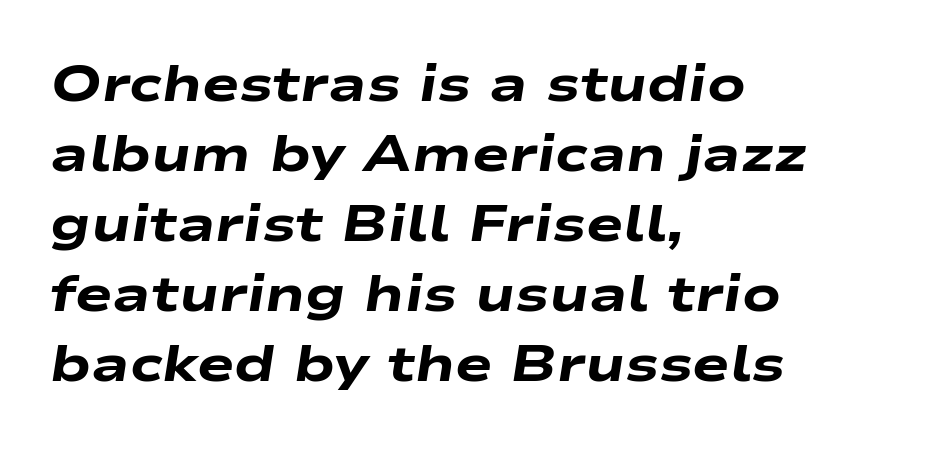
Q: Is the text bold? A: Yes.
Q: Is the text italic (slanted)? A: Yes, it leans right by about 9 degrees.
Q: Is the text underlined? A: No.
Q: How is the paragraph aligned? A: Left-aligned.
Q: Is the spacing between letters normal or unusually wide? A: Normal.
Q: Is the spacing between lines tight, normal or loose? A: Normal.
Q: Width (condensed, normal, or wide)? A: Wide.
Q: Stroke contrast? A: Low.
Q: x-height? A: Medium.
Q: Monospaced? A: No.
